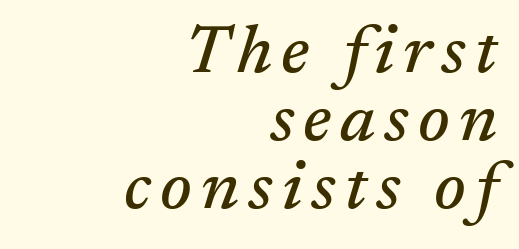
{"serif": "yes", "italic": "yes", "lean": "right", "slant_degrees": 17, "width": "normal", "stroke_contrast": "medium", "x_height": "medium", "monospaced": "no", "underline": "no", "align": "right", "line_spacing": "tight", "line_spacing_ratio": 1.0, "glyph_px": 68}
